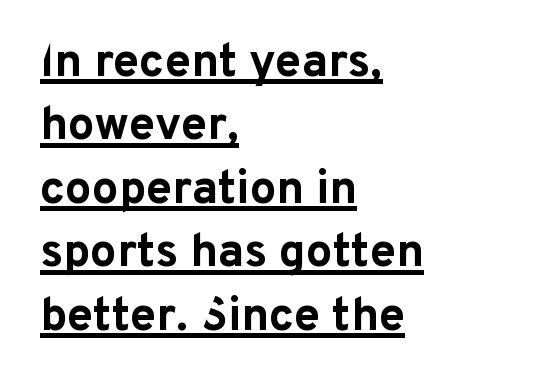
Q: Is the text bold? A: Yes.
Q: Is the text italic (slanted)? A: No, it is upright.
Q: Is the typeface a serif or a sans-serif typeface? A: Sans-serif.
Q: Is the text underlined? A: Yes.
Q: How is the paragraph aligned? A: Left-aligned.
Q: Is the spacing between letters normal or unusually wide? A: Normal.
Q: Is the spacing between lines tight, normal or loose? A: Normal.
Q: Width (condensed, normal, or wide)? A: Normal.
Q: Stroke contrast? A: Low.
Q: x-height? A: Medium.
Q: Monospaced? A: No.
